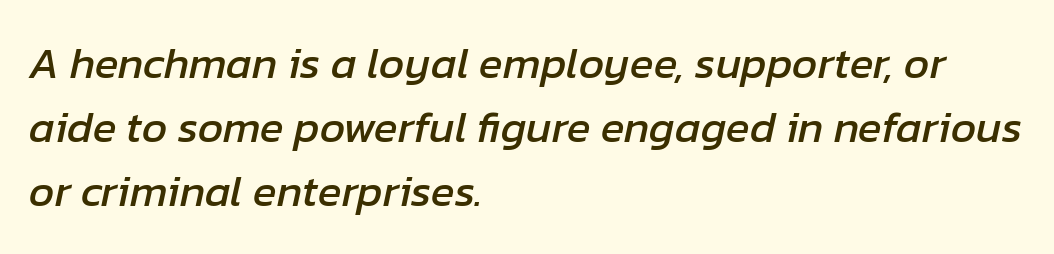
What stands out about the letter spacing? Nothing — it is the standard amount. Underlining? Definitely not there. Each letter keeps its own natural width here, so spacing adapts to shape. This block has exactly the height ordinary leading produces. The typesetter chose a ragged-right arrangement here. Compared with ordinary roman type, these characters are visibly tilted.
